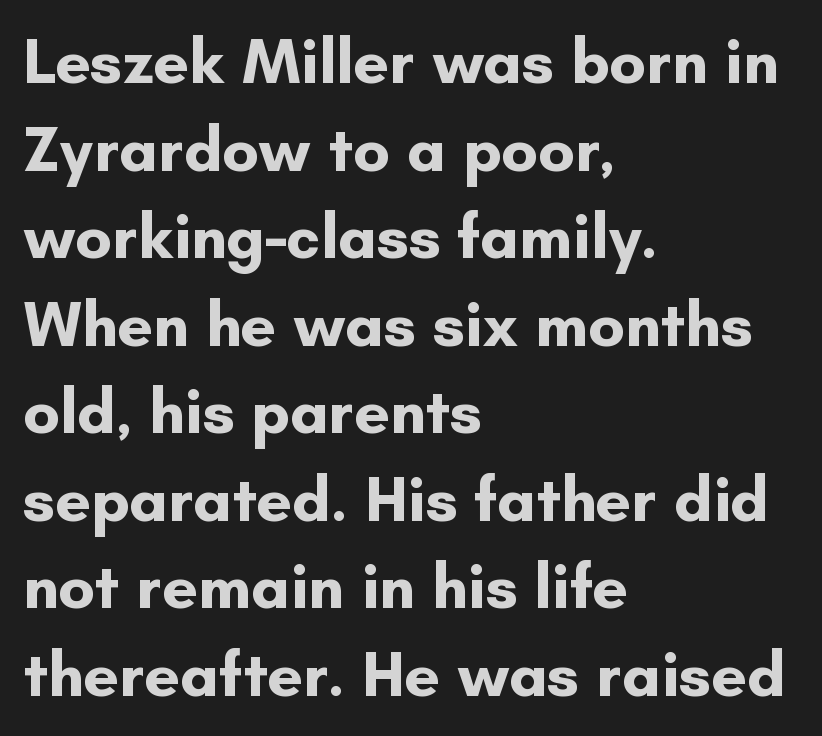
Regarding leading, the lines here are spaced in the standard way. The line texture is even and compact thanks to regular tracking. These lines are composed in type without serifs. Proportional: the letters do not fall into vertical columns.
